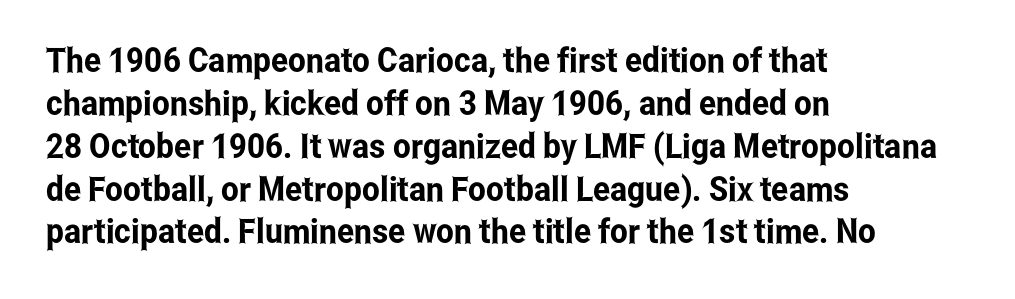
Q: Is the text italic (slanted)? A: No, it is upright.
Q: Is the typeface a serif or a sans-serif typeface? A: Sans-serif.
Q: Is the text underlined? A: No.
Q: How is the paragraph aligned? A: Left-aligned.
Q: Is the spacing between letters normal or unusually wide? A: Normal.
Q: Is the spacing between lines tight, normal or loose? A: Normal.
Q: Width (condensed, normal, or wide)? A: Condensed.
Q: Stroke contrast? A: Low.
Q: x-height? A: Medium.
Q: Monospaced? A: No.
